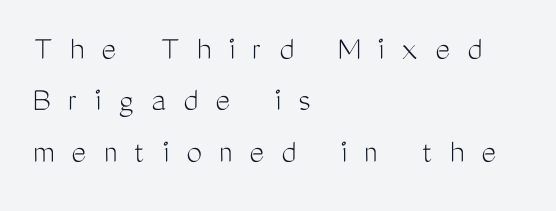
The image shows 35 px light, condensed sans-serif type, upright; set left-aligned, normal line spacing (1.47x), unusually wide letter spacing (+0.5 em), not underlined; medium stroke contrast and a medium x-height.
